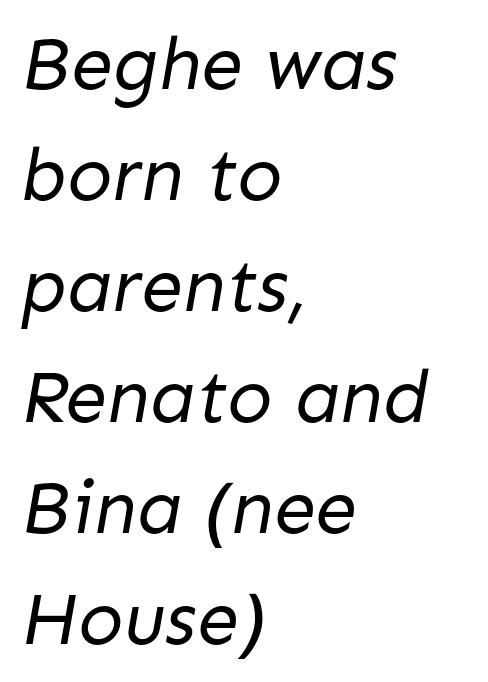
{"serif": "no", "bold": "no", "weight": "regular", "width": "normal", "stroke_contrast": "low", "x_height": "medium", "monospaced": "no", "underline": "no", "align": "left", "line_spacing": "normal", "line_spacing_ratio": 1.48, "letter_spacing": "normal", "letter_spacing_em": 0.0, "glyph_px": 75}
